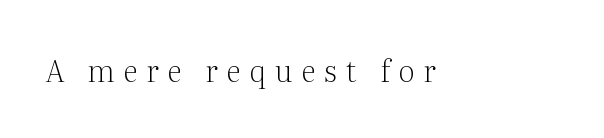
{"serif": "yes", "italic": "no", "bold": "no", "weight": "light", "width": "normal", "stroke_contrast": "medium", "x_height": "medium", "monospaced": "no", "underline": "no", "letter_spacing": "wide", "letter_spacing_em": 0.3, "glyph_px": 30}
